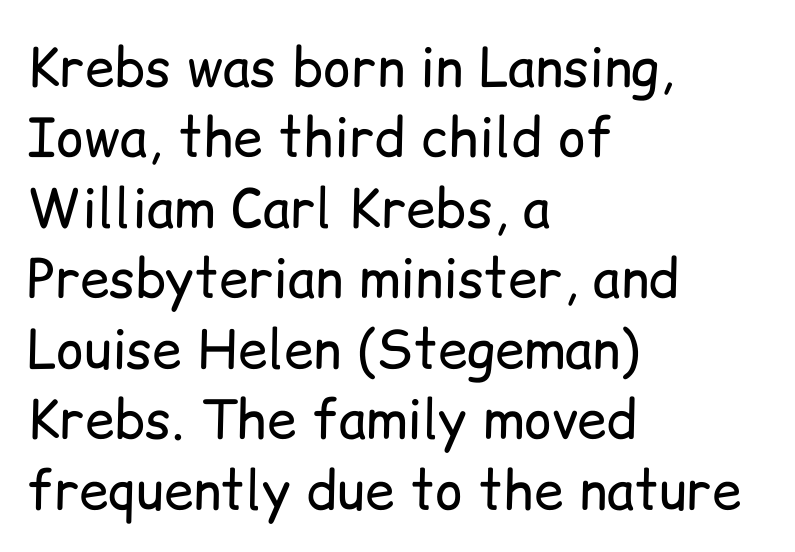
Q: Is the text bold? A: No.
Q: Is the text italic (slanted)? A: No, it is upright.
Q: Is the typeface a serif or a sans-serif typeface? A: Sans-serif.
Q: Is the text underlined? A: No.
Q: How is the paragraph aligned? A: Left-aligned.
Q: Is the spacing between letters normal or unusually wide? A: Normal.
Q: Is the spacing between lines tight, normal or loose? A: Normal.
Q: Width (condensed, normal, or wide)? A: Normal.
Q: Stroke contrast? A: Low.
Q: x-height? A: Medium.
Q: Monospaced? A: No.
